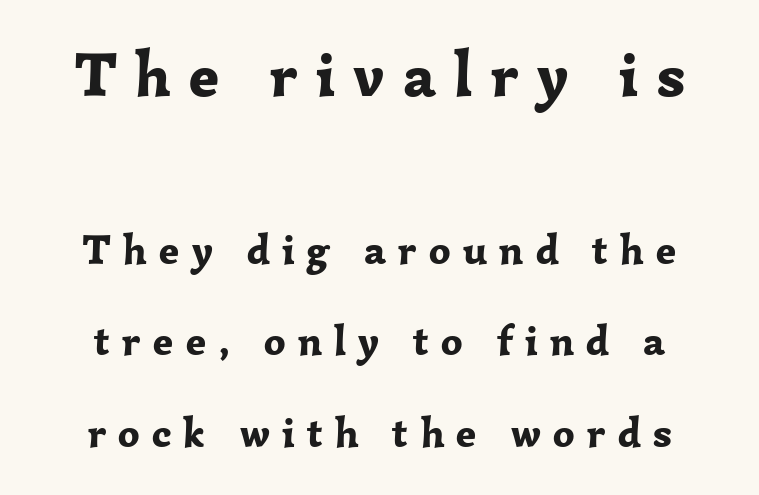
{"serif": "yes", "italic": "no", "bold": "yes", "weight": "bold", "width": "normal", "stroke_contrast": "low", "x_height": "medium", "monospaced": "no", "underline": "no", "align": "center", "line_spacing": "loose", "line_spacing_ratio": 2.18, "letter_spacing": "wide", "letter_spacing_em": 0.29, "larger_block": "first", "size_ratio": 1.5, "glyph_px": 63}
